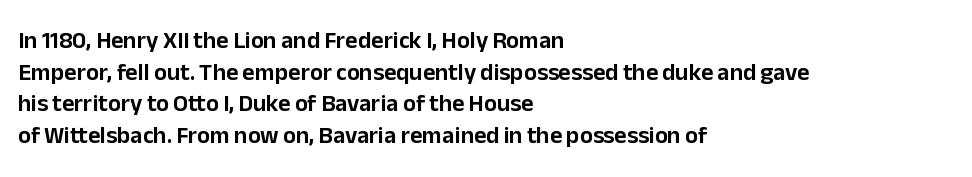
{"italic": "no", "underline": "no", "align": "left", "line_spacing": "normal", "line_spacing_ratio": 1.32, "letter_spacing": "normal", "letter_spacing_em": 0.0, "glyph_px": 24}
